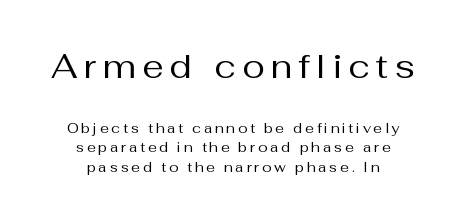
{"serif": "no", "italic": "no", "bold": "no", "weight": "regular", "width": "normal", "stroke_contrast": "medium", "x_height": "medium", "monospaced": "no", "underline": "no", "align": "center", "line_spacing": "normal", "line_spacing_ratio": 1.4, "larger_block": "first", "size_ratio": 2.43, "glyph_px": 34}
